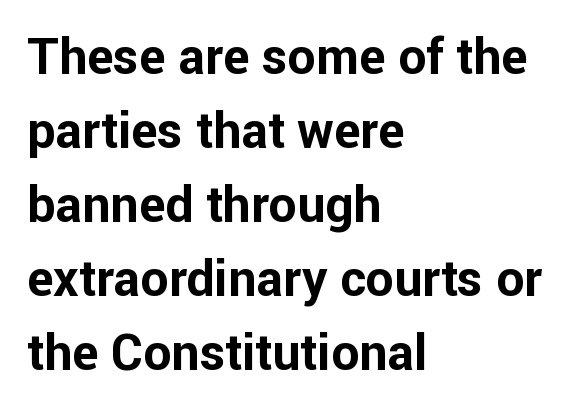
{"serif": "no", "italic": "no", "bold": "yes", "weight": "bold", "width": "normal", "stroke_contrast": "low", "x_height": "medium", "monospaced": "no", "underline": "no", "align": "left", "line_spacing": "normal", "line_spacing_ratio": 1.48, "letter_spacing": "normal", "letter_spacing_em": 0.0, "glyph_px": 50}
